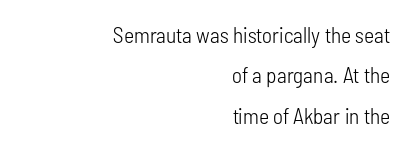
The image shows 22 px text type, upright; set right-aligned, line spacing 1.83x, normal letter spacing, not underlined.
